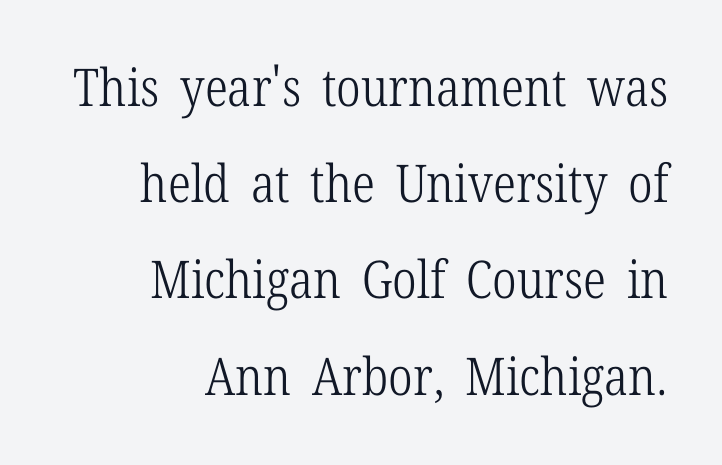
The font family rendered here belongs to the serif group. The compositor pushed each line to the right boundary. Caption: standard tracking, unaltered. The passage shown is typed in a proportional face where columns would drift.
